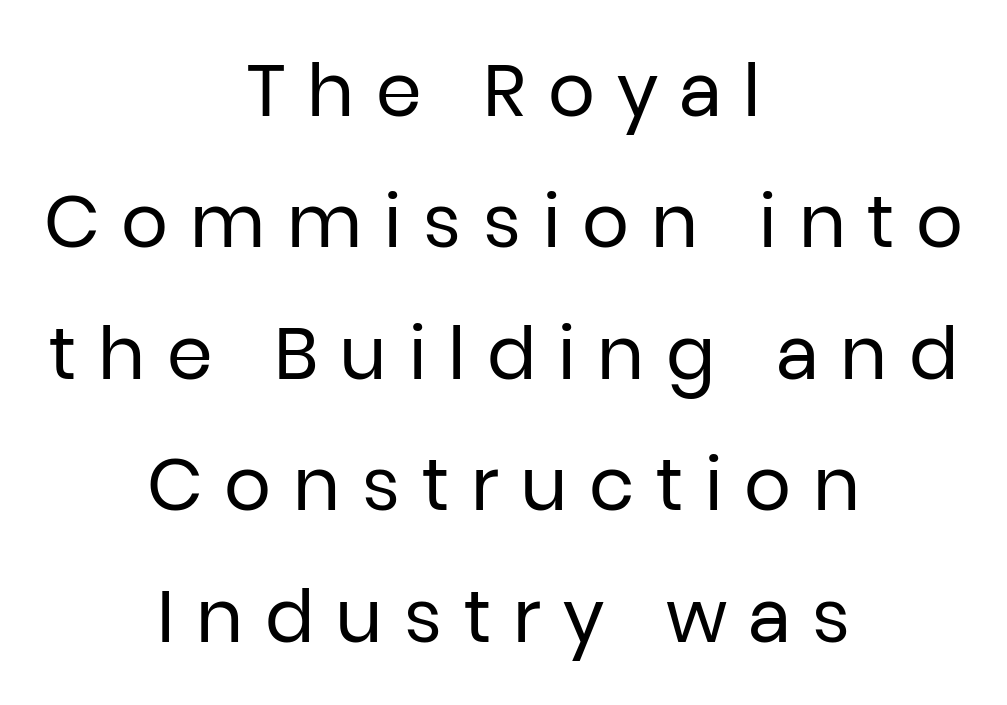
The typeface has the unassuming heft of standard copy or less. This rendering features lettering with no underline. The type family on display is of the sans-serif kind. Nope, not italic — everything's standing straight. Centered paragraph, ragged on both sides.
